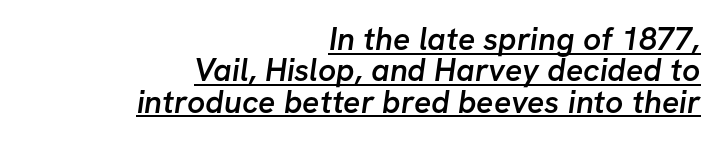
The image shows 32 px semibold sans-serif type; set right-aligned, tight line spacing (0.98x), normal letter spacing, underlined; low stroke contrast and a medium x-height.
